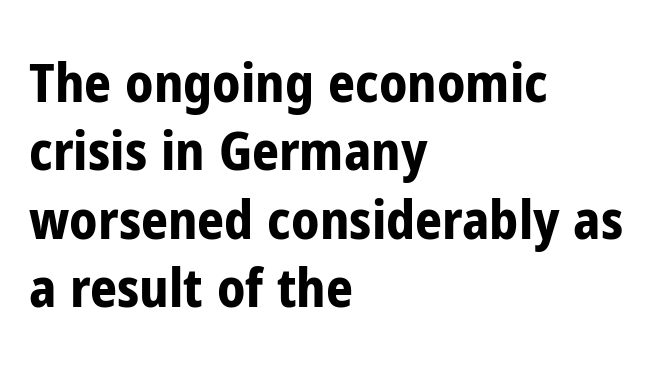
The image shows 53 px bold, condensed sans-serif type, upright; set left-aligned, normal line spacing (1.29x), normal letter spacing, not underlined; low stroke contrast and a medium x-height.
